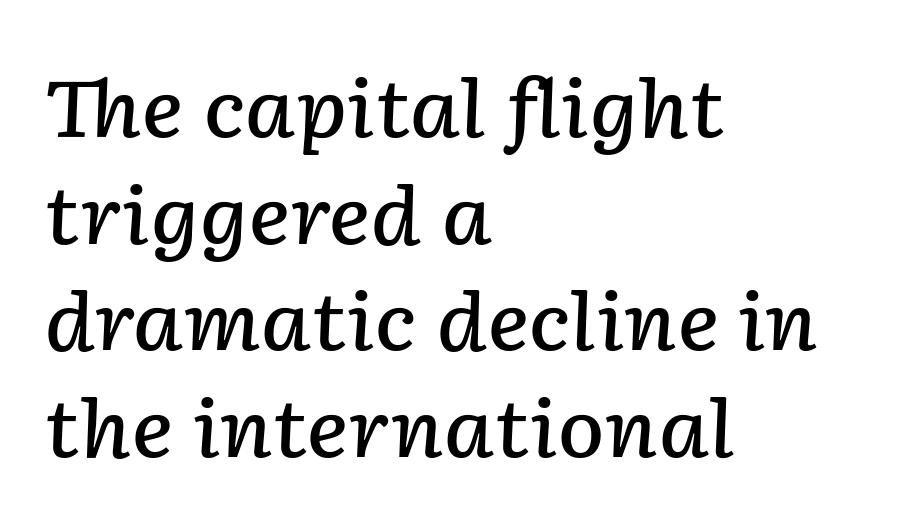
The image shows 79 px semibold type, italic (leaning right); set left-aligned, normal line spacing (1.35x), normal letter spacing, not underlined; low stroke contrast and a medium x-height.
